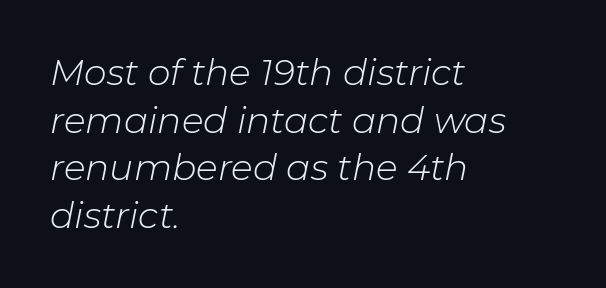
The image shows 36 px light type, italic (leaning right); set left-aligned, normal line spacing (1.32x), normal letter spacing, not underlined; low stroke contrast and a medium x-height.
